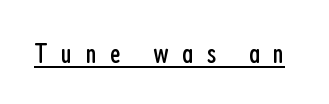
The image shows 29 px regular-weight, condensed sans-serif type, upright; set unusually wide letter spacing (+0.46 em), underlined; low stroke contrast and a medium x-height.
